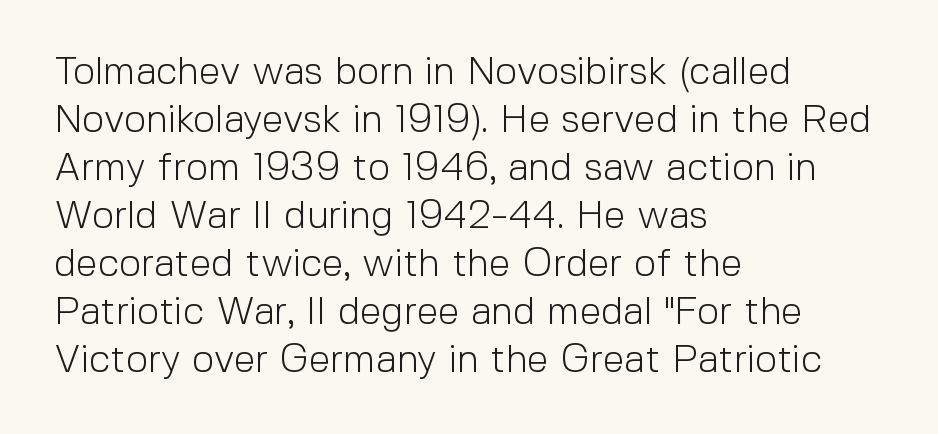
Q: Is the text bold? A: No.
Q: Is the text italic (slanted)? A: No, it is upright.
Q: Is the typeface a serif or a sans-serif typeface? A: Sans-serif.
Q: Is the text underlined? A: No.
Q: How is the paragraph aligned? A: Left-aligned.
Q: Is the spacing between letters normal or unusually wide? A: Normal.
Q: Width (condensed, normal, or wide)? A: Normal.
Q: x-height? A: Medium.
Q: Monospaced? A: No.
